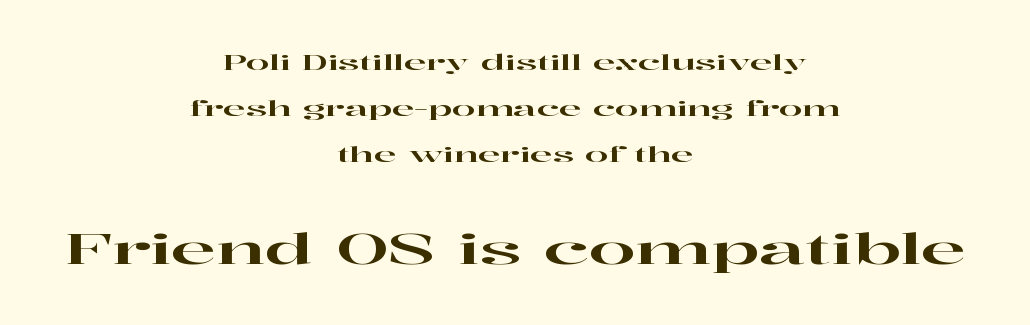
The font family rendered here belongs to the serif group. A bare baseline throughout the passage. The type is set solid horizontally, with unmodified tracking. The passage is arranged like a title page — every line centered. This sample has the flowing, uneven cadence of proportional lettering. You could fit nearly another row in the gap between these rows.
